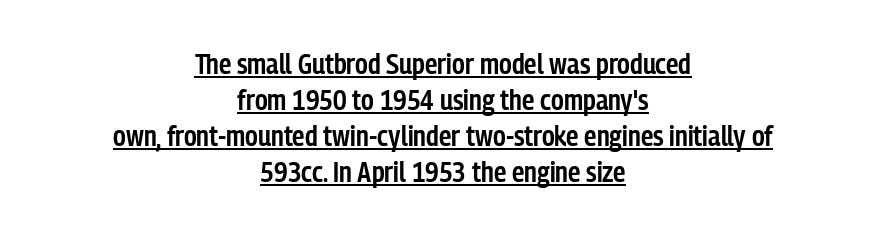
Quick note: not italic, upright. Line starts and ends both wander, symmetrically. Looks like regular typesetting: each glyph gets only the width it needs. The face used here is a semibold: visibly heavier than regular, lighter than bold.
